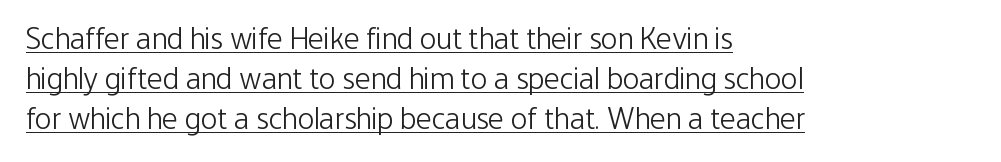
Tracking value appears to be zero — textbook default spacing. Compared with undecorated copy, this sample adds a rule below the words. The rendering uses natural spacing where letterforms have individual widths. Is there much room between lines? A standard amount, neither cramped nor airy.
